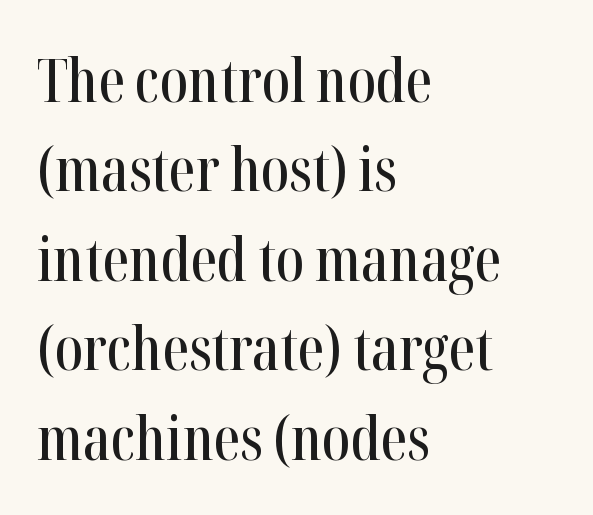
Upright lettering throughout. A typesetter would call this proportional, since set widths differ per character. One-word summary of the alignment: left. Has an underline been added? It has not. Unlike a clean sans, this face finishes its strokes with serifs.
